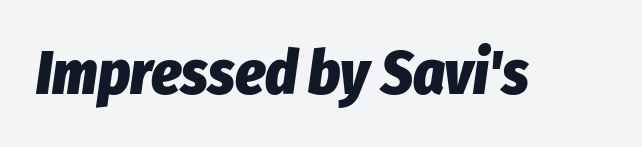
Is this a fixed-width face? No — the glyphs have proportional, varying widths. Only glyphs here, with clear space below each row. You can tell it's italic because the verticals aren't actually vertical. I'd describe the lettering as bold — thick and assertive. In terms of letterspacing, this is plain default setting.
